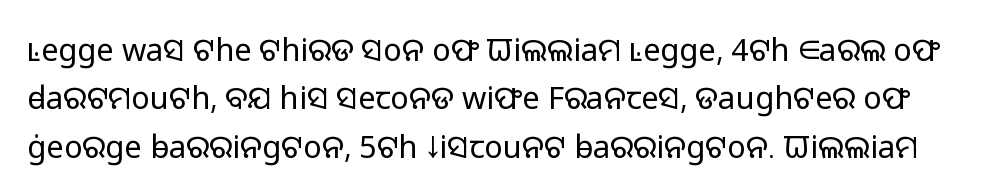
{"serif": "no", "italic": "no", "bold": "no", "weight": "light", "width": "normal", "stroke_contrast": "low", "x_height": "medium", "monospaced": "no", "underline": "no", "line_spacing": "normal", "line_spacing_ratio": 1.56, "letter_spacing": "normal", "letter_spacing_em": 0.0, "glyph_px": 31}
